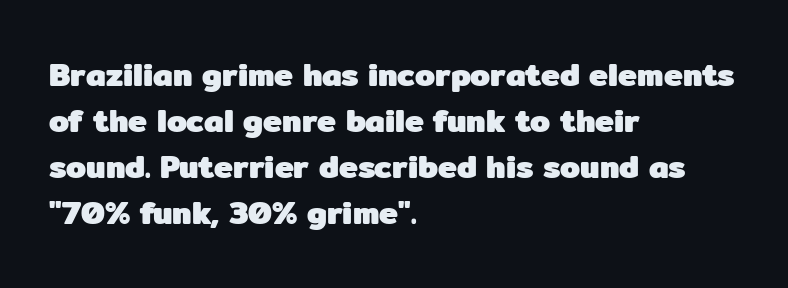
{"serif": "no", "italic": "no", "bold": "yes", "weight": "heavy", "width": "normal", "stroke_contrast": "low", "x_height": "medium", "monospaced": "no", "underline": "no", "align": "left", "line_spacing": "normal", "line_spacing_ratio": 1.44, "letter_spacing": "normal", "letter_spacing_em": 0.0, "glyph_px": 32}
